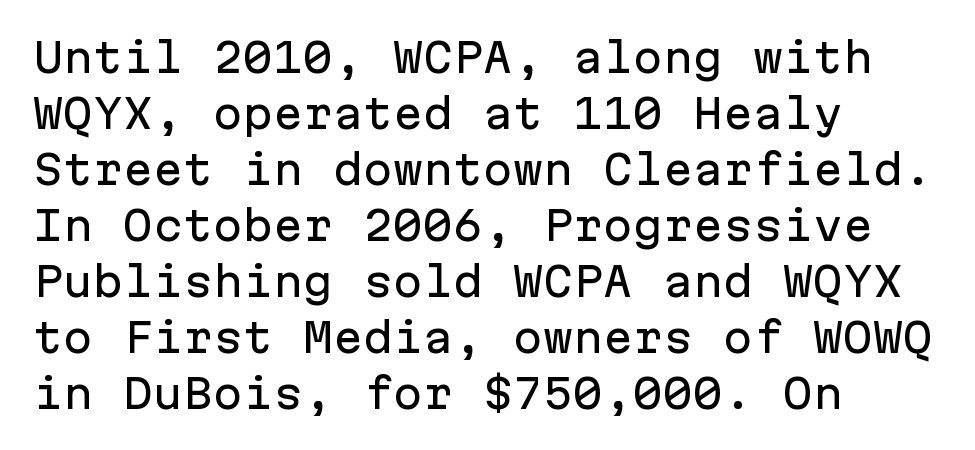
No feet cap the strokes, marking this as sans-serif type. Each letter, wide or thin by design, is forced into the same width here. Which margin do the lines hug? The left one — the right edge is uneven. Line spacing here is normal. This sample uses plain, unmodified letter spacing.
